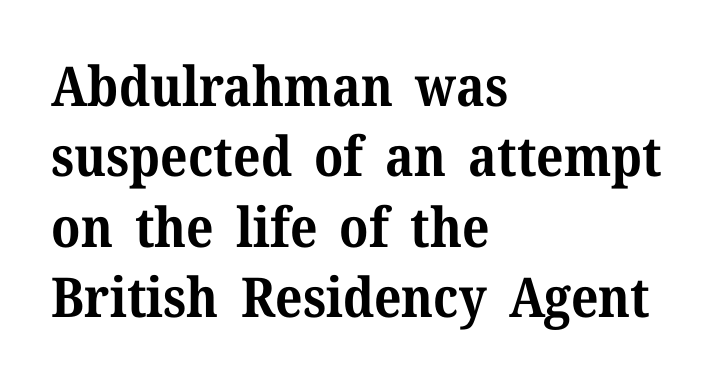
Leftover space on each line is placed entirely after the last word. Beneath every word, the page is bare. Notice how the stems are strictly vertical — no italics here. The block of text has a typical density, with ordinary space between rows. Do the characters align in a grid? No, the font is proportional. A serif font was chosen for this passage.
